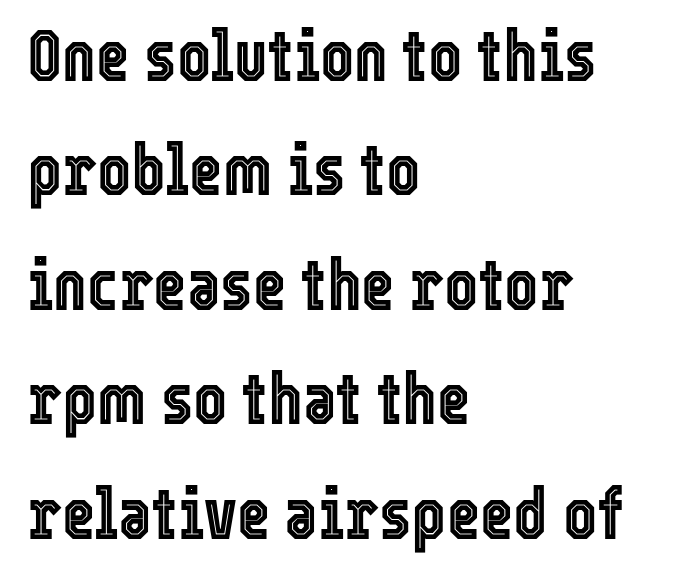
The image shows 72 px condensed type, upright; set left-aligned, normal line spacing (1.59x), normal letter spacing, not underlined; a medium x-height.
